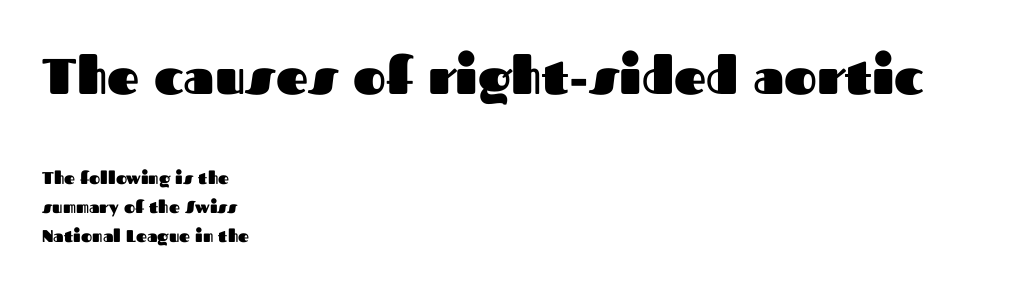
The image shows 50 px heavy sans-serif type, upright; set left-aligned, normal line spacing (1.69x), normal letter spacing, not underlined; the first (top) block is 2.94x larger; medium stroke contrast and a medium x-height.
